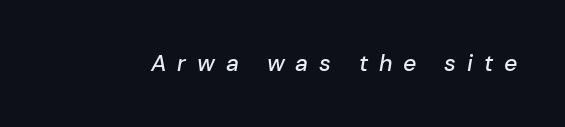
The image shows 23 px text type, italic (leaning right); set unusually wide letter spacing (+0.47 em), not underlined.
